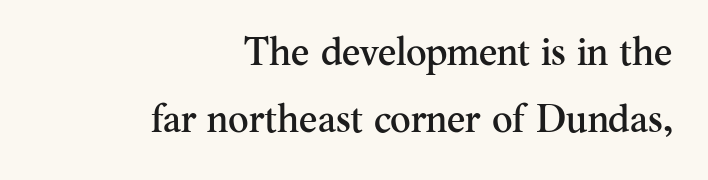
Character widths vary here, with narrow letters taking less room than wide ones. A roman cut, with each character standing at attention. How are the letters spaced? Ordinarily, with no added tracking. Which margin do the lines hug? The right one — the left edge is uneven.
